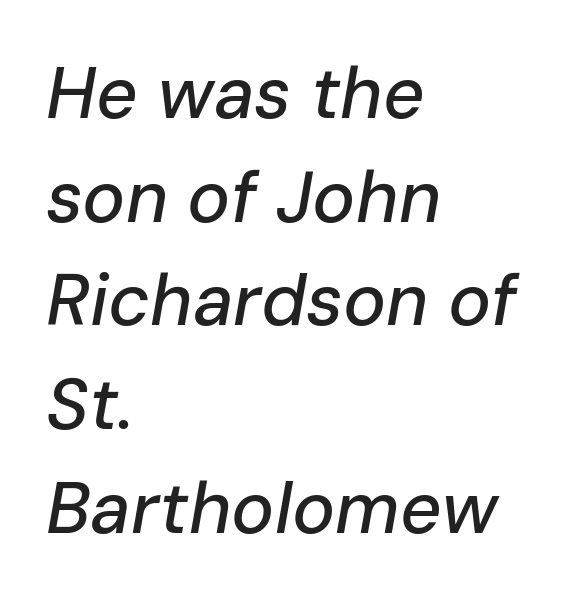
{"italic": "yes", "lean": "right", "slant_degrees": 10, "width": "normal", "stroke_contrast": "low", "x_height": "medium", "monospaced": "no", "underline": "no", "align": "left", "line_spacing": "normal", "line_spacing_ratio": 1.44, "letter_spacing": "normal", "letter_spacing_em": 0.0, "glyph_px": 72}
